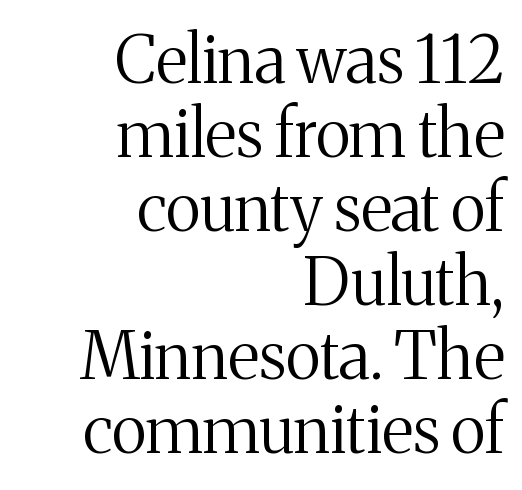
The image shows 66 px regular-weight serif type, upright; set right-aligned, tight line spacing (1.12x), normal letter spacing, not underlined; medium stroke contrast and a medium x-height.
